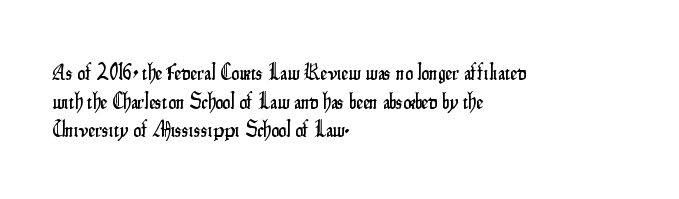
A normal amount of white space separates one row of letters from the next. Unmarked baselines from the first word to the last. These lines were composed using upright roman letters. Compared with typical body copy, the letter spacing here is the same. Line beginnings align vertically; line endings do not.
